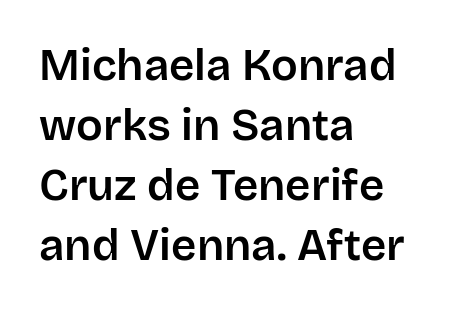
Q: Is the text italic (slanted)? A: No, it is upright.
Q: Is the typeface a serif or a sans-serif typeface? A: Sans-serif.
Q: Is the text underlined? A: No.
Q: How is the paragraph aligned? A: Left-aligned.
Q: Is the spacing between letters normal or unusually wide? A: Normal.
Q: Is the spacing between lines tight, normal or loose? A: Normal.
Q: Width (condensed, normal, or wide)? A: Normal.
Q: Stroke contrast? A: Low.
Q: x-height? A: Large.
Q: Monospaced? A: No.
